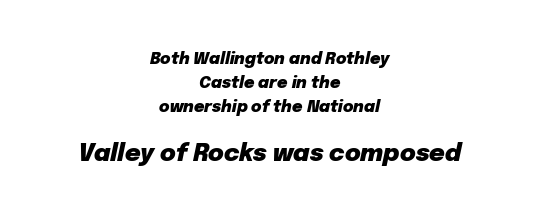
{"italic": "yes", "lean": "right", "slant_degrees": 12, "bold": "yes", "underline": "no", "align": "center", "line_spacing": "normal", "line_spacing_ratio": 1.49, "letter_spacing": "normal", "letter_spacing_em": 0.0, "larger_block": "second", "size_ratio": 1.5, "glyph_px": 24}
